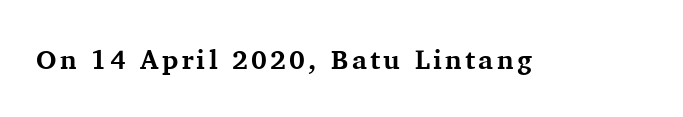
Q: Is the text bold? A: Yes.
Q: Is the text italic (slanted)? A: No, it is upright.
Q: Is the text underlined? A: No.
